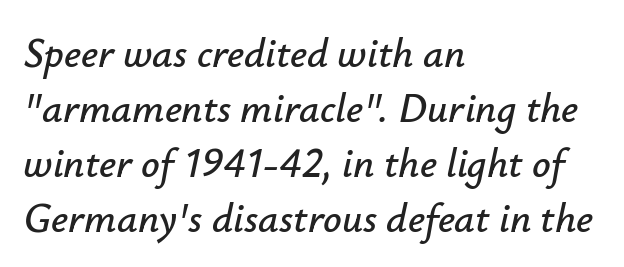
Notice how the passage keeps a crisp vertical edge on the left only. Default kerning and tracking; the words read as compact shapes. The passage shown is typed in a proportional face where columns would drift. The face used here has a pronounced slope to its letters. Summary of vertical rhythm: regular, with standard interline spacing. Words float on clear page, feet unadorned.
